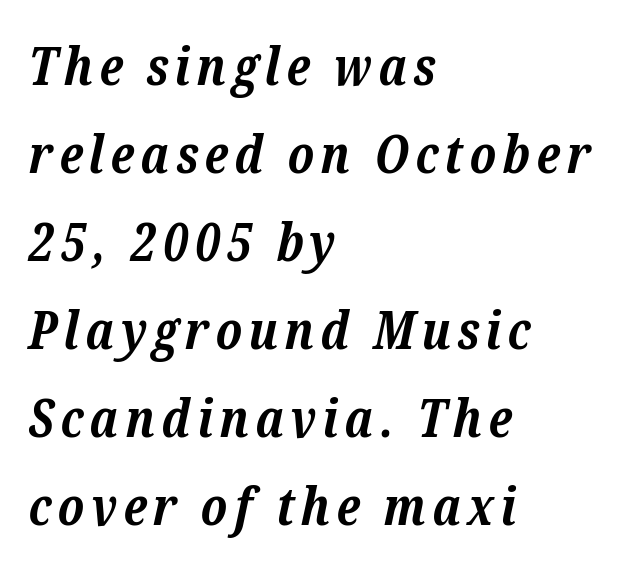
Left-aligned paragraph, ragged on the right. The specimen omits any rule beneath the text block's lines. The face used here is seriffed, in the tradition of book romans. A normal amount of white space separates one row of letters from the next. You'd pick this weight for a headline — it's a proper bold.
